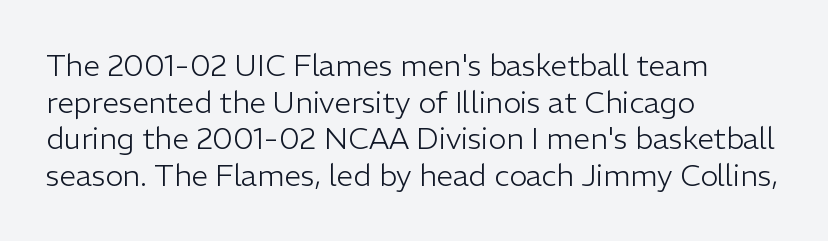
The image shows 30 px light sans-serif type, upright; set left-aligned, line spacing 1.22x, normal letter spacing, not underlined; low stroke contrast and a medium x-height.
